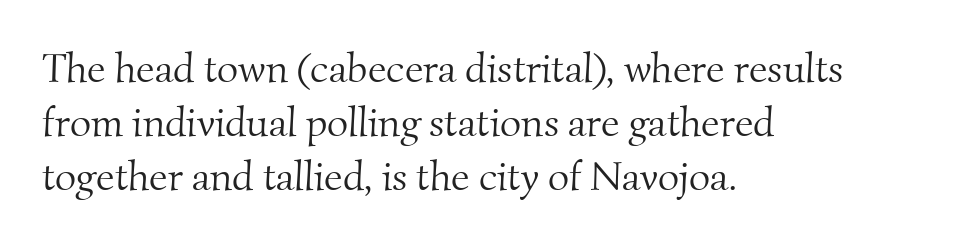
Q: Is the text bold? A: No.
Q: Is the typeface a serif or a sans-serif typeface? A: Serif.
Q: Is the text underlined? A: No.
Q: How is the paragraph aligned? A: Left-aligned.
Q: Is the spacing between letters normal or unusually wide? A: Normal.
Q: Is the spacing between lines tight, normal or loose? A: Normal.
Q: Width (condensed, normal, or wide)? A: Normal.
Q: Stroke contrast? A: Medium.
Q: x-height? A: Small.
Q: Monospaced? A: No.
